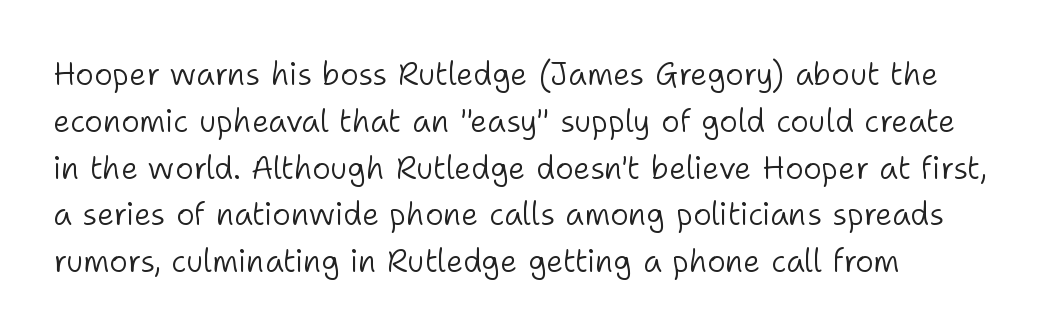
This is roman type, the default non-slanted kind. Weight: in the light-to-regular range. Lines of text with bare space underneath. The rendering uses natural spacing where letterforms have individual widths.
